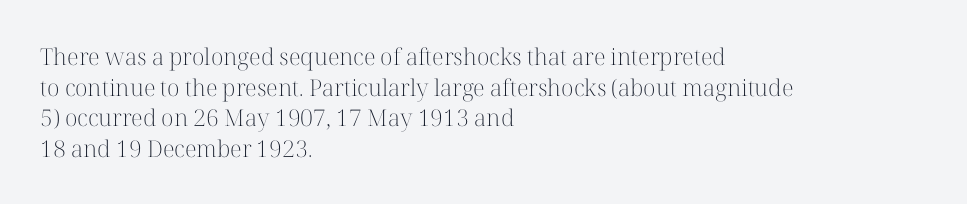
Q: Is the text bold? A: No.
Q: Is the text italic (slanted)? A: No, it is upright.
Q: Is the text underlined? A: No.
Q: How is the paragraph aligned? A: Left-aligned.
Q: Is the spacing between letters normal or unusually wide? A: Normal.
Q: Is the spacing between lines tight, normal or loose? A: Normal.
